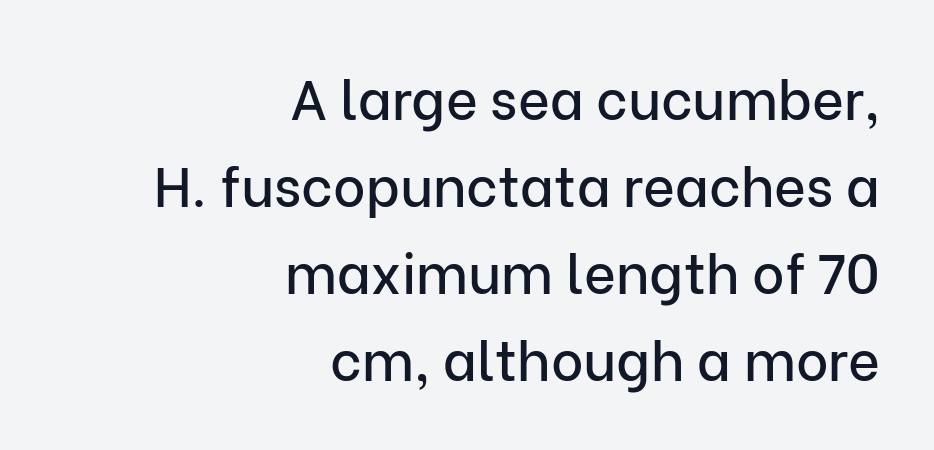
The image shows 55 px sans-serif type, upright; set right-aligned, normal line spacing (1.58x), normal letter spacing, not underlined; low stroke contrast and a medium x-height.
